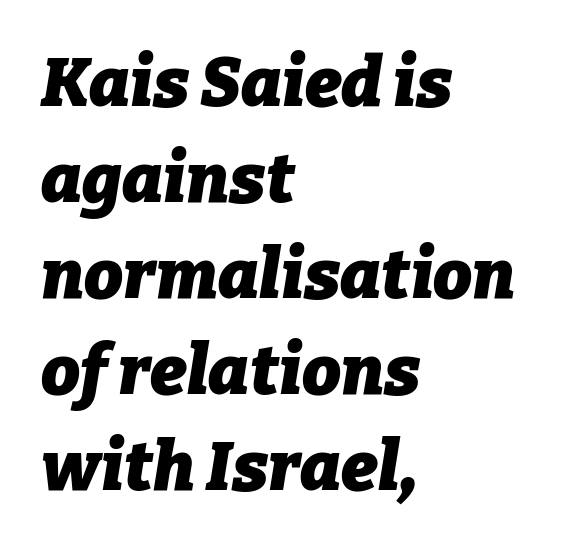
{"italic": "yes", "lean": "right", "slant_degrees": 9, "bold": "yes", "weight": "heavy", "width": "normal", "stroke_contrast": "low", "x_height": "medium", "monospaced": "no", "underline": "no", "align": "left", "line_spacing": "normal", "line_spacing_ratio": 1.39, "letter_spacing": "normal", "letter_spacing_em": 0.0, "glyph_px": 69}
